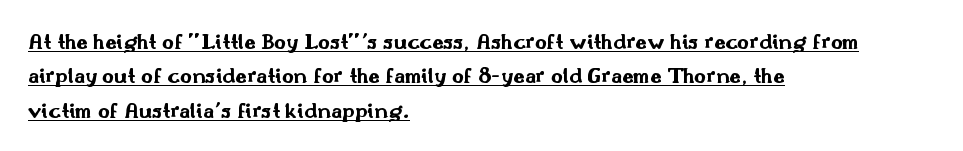
The image shows 23 px bold type, upright; set left-aligned, normal line spacing (1.49x), normal letter spacing, underlined.
